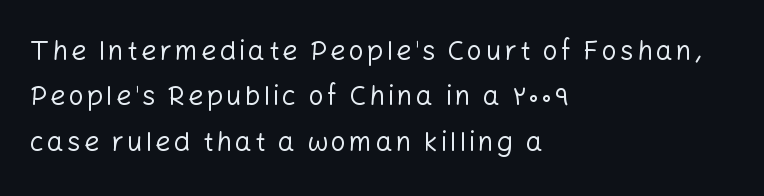
{"italic": "no", "bold": "no", "underline": "no", "align": "left", "line_spacing": "normal", "line_spacing_ratio": 1.68, "glyph_px": 27}
